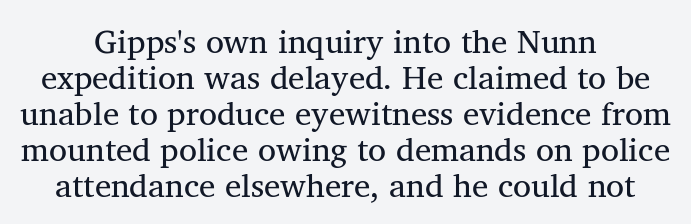
{"serif": "yes", "italic": "no", "bold": "no", "weight": "regular", "width": "normal", "stroke_contrast": "medium", "x_height": "medium", "monospaced": "no", "underline": "no", "align": "center", "line_spacing": "tight", "line_spacing_ratio": 1.09, "letter_spacing": "normal", "letter_spacing_em": 0.0, "glyph_px": 33}
